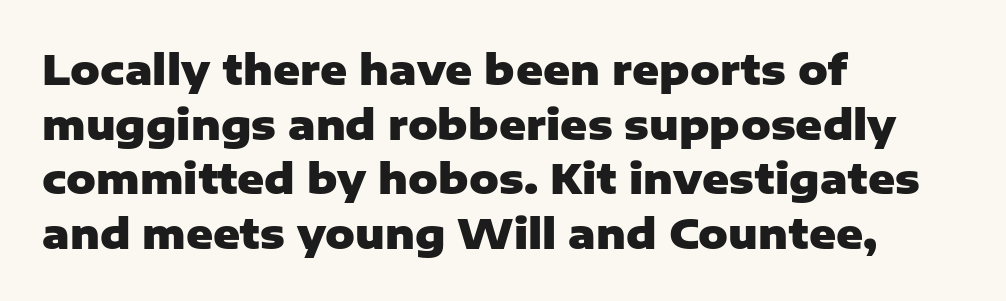
{"serif": "no", "italic": "no", "bold": "yes", "weight": "heavy", "width": "normal", "stroke_contrast": "low", "x_height": "medium", "monospaced": "no", "underline": "no", "align": "left", "line_spacing": "normal", "line_spacing_ratio": 1.33, "letter_spacing": "normal", "letter_spacing_em": 0.0, "glyph_px": 41}
